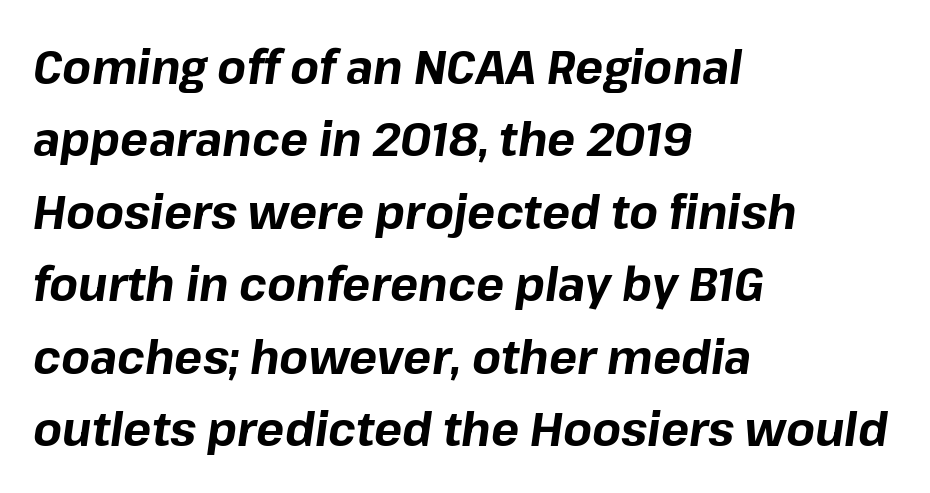
The image shows 47 px bold type, italic (leaning right); set left-aligned, normal line spacing (1.54x), normal letter spacing, not underlined; low stroke contrast and a medium x-height.
